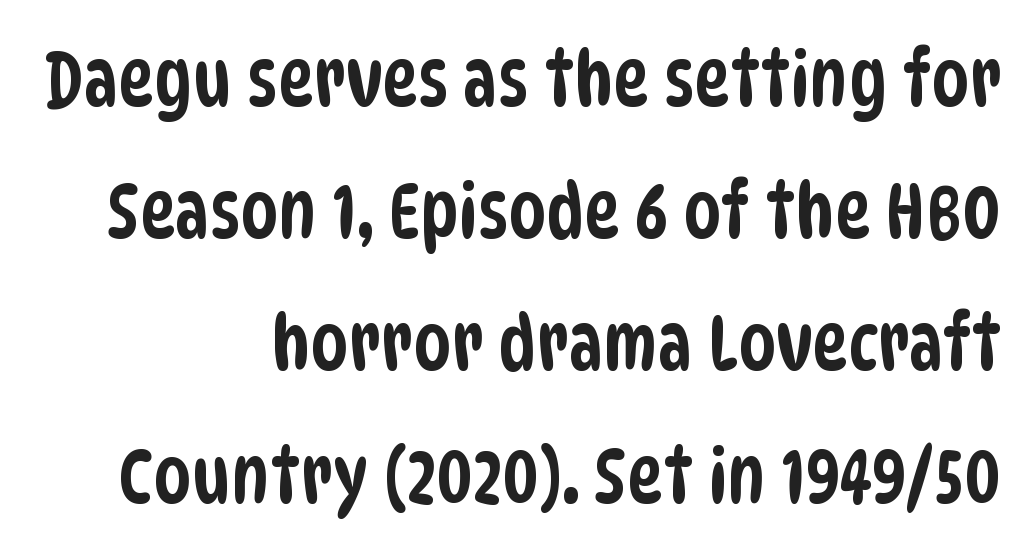
The characters display no serif detailing; their extremities are plain. The rendering keeps characters at their native spacing. Visually the block forms a straight wall on the right and a jagged coastline on the left. A typesetter would call this proportional, since set widths differ per character. Nobody drew a line under any word here.
